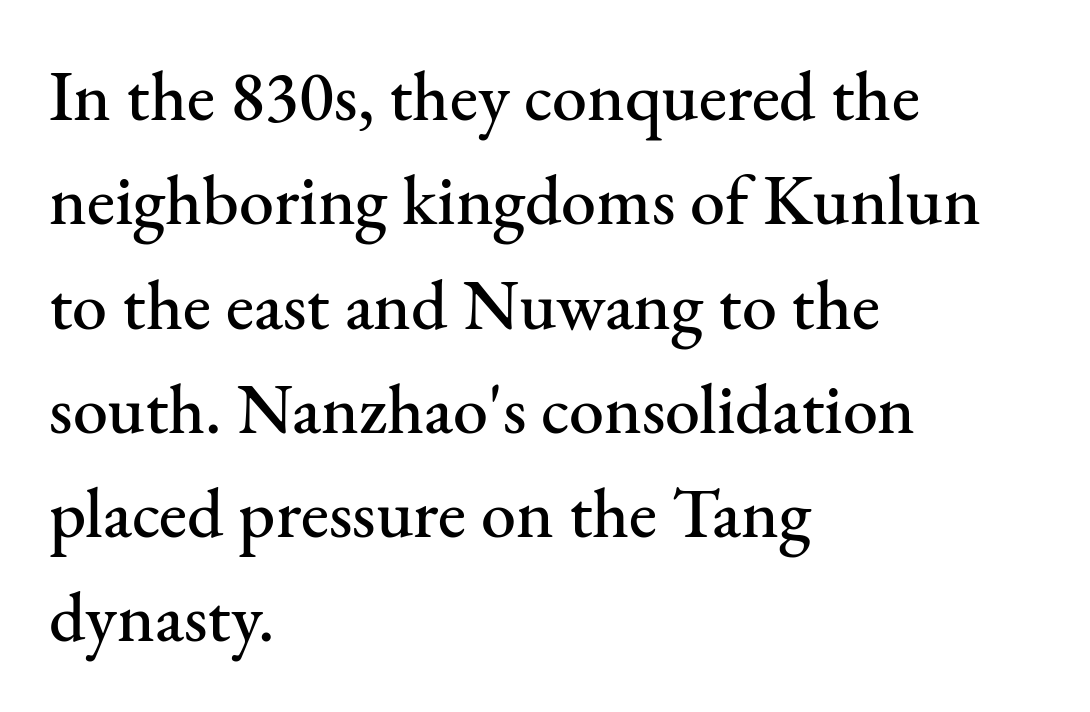
{"serif": "yes", "italic": "no", "width": "normal", "stroke_contrast": "medium", "x_height": "small", "monospaced": "no", "underline": "no", "align": "left", "line_spacing": "normal", "line_spacing_ratio": 1.49, "letter_spacing": "normal", "letter_spacing_em": 0.0, "glyph_px": 70}
